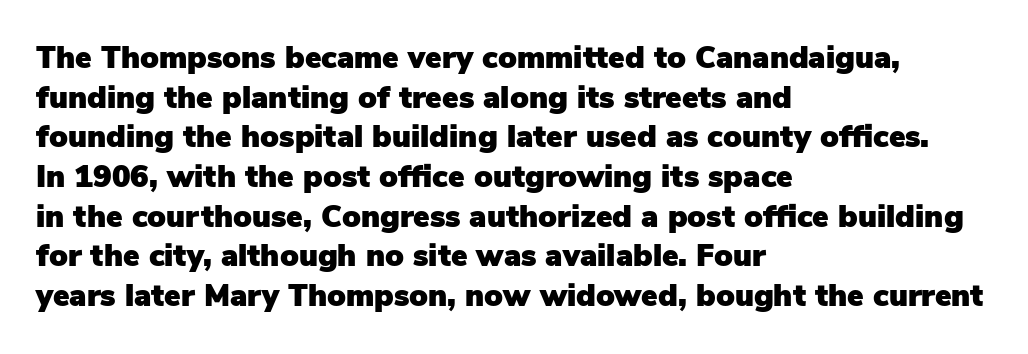
{"serif": "no", "italic": "no", "width": "normal", "stroke_contrast": "low", "x_height": "medium", "monospaced": "no", "underline": "no", "align": "left", "line_spacing": "normal", "line_spacing_ratio": 1.28, "letter_spacing": "normal", "letter_spacing_em": 0.0, "glyph_px": 31}
